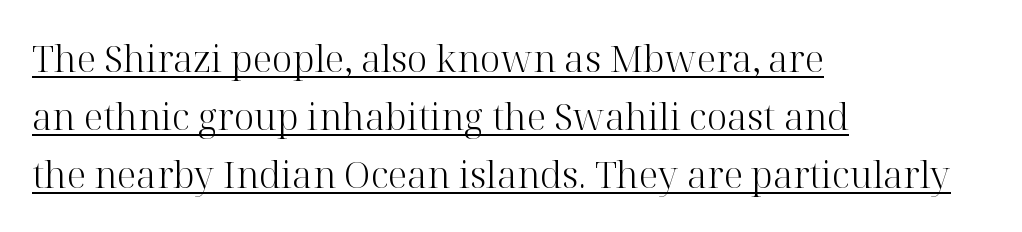
{"serif": "yes", "italic": "no", "bold": "no", "weight": "light", "width": "normal", "stroke_contrast": "high", "x_height": "medium", "monospaced": "no", "underline": "yes", "align": "left", "line_spacing": "normal", "line_spacing_ratio": 1.57, "letter_spacing": "normal", "letter_spacing_em": 0.0, "glyph_px": 37}
